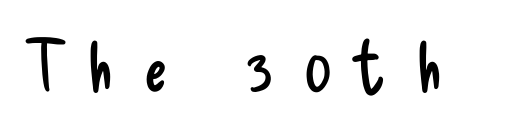
Q: Is the text bold? A: No.
Q: Is the text italic (slanted)? A: No, it is upright.
Q: Is the typeface a serif or a sans-serif typeface? A: Sans-serif.
Q: Is the text underlined? A: No.
Q: Is the spacing between letters normal or unusually wide? A: Unusually wide.
Q: Width (condensed, normal, or wide)? A: Condensed.
Q: Stroke contrast? A: Low.
Q: x-height? A: Small.
Q: Monospaced? A: No.
